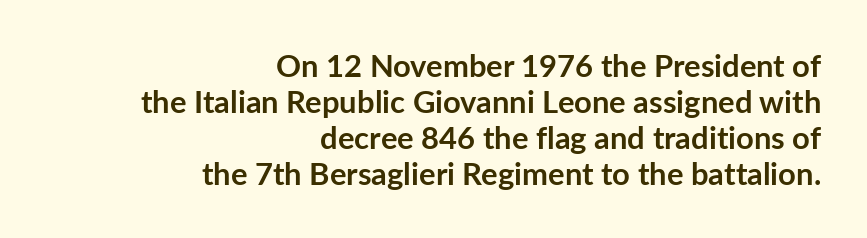
{"serif": "no", "italic": "no", "bold": "yes", "weight": "semibold", "width": "normal", "stroke_contrast": "low", "x_height": "medium", "monospaced": "no", "underline": "no", "align": "right", "line_spacing_ratio": 1.16, "letter_spacing": "normal", "letter_spacing_em": 0.0, "glyph_px": 31}
